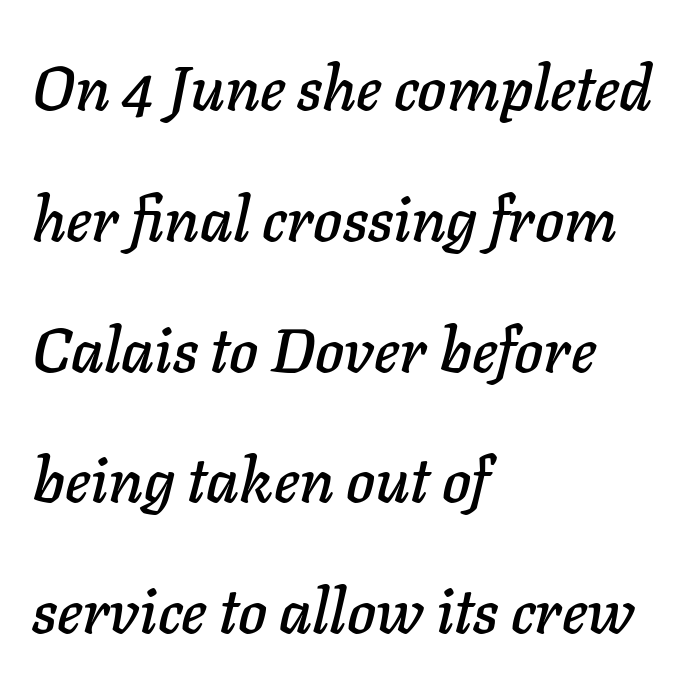
Whoever set this chose breathing room over compactness in the vertical rhythm. This rendering uses left alignment, leaving the right contour irregular. Short note: letters normally spaced. This sample uses an oblique cut, with every glyph tilted off the vertical. Anything drawn beneath the words? Only blank space.
